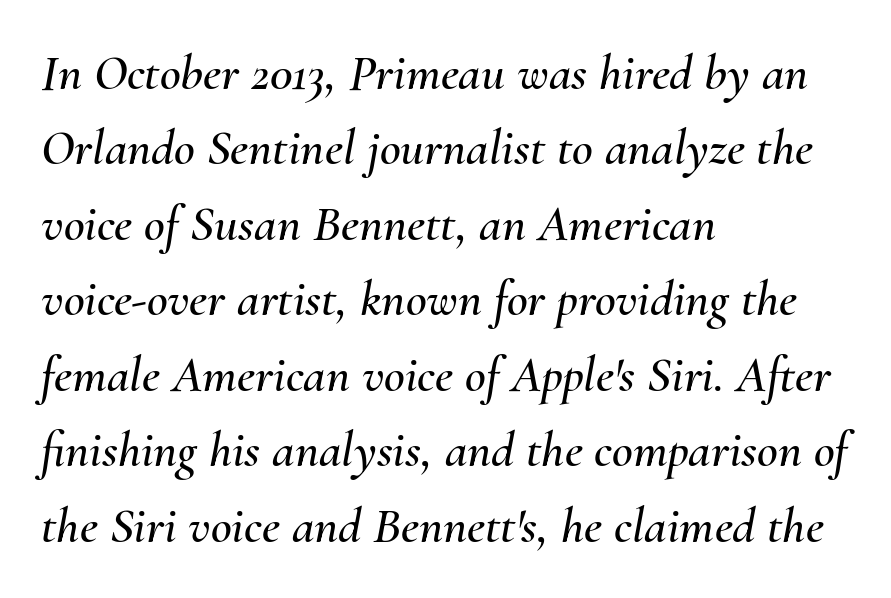
Q: Is the text italic (slanted)? A: Yes, it leans right by about 10 degrees.
Q: Is the text underlined? A: No.
Q: How is the paragraph aligned? A: Left-aligned.
Q: Is the spacing between letters normal or unusually wide? A: Normal.
Q: Is the spacing between lines tight, normal or loose? A: Normal.
Q: Width (condensed, normal, or wide)? A: Normal.
Q: Stroke contrast? A: Medium.
Q: x-height? A: Small.
Q: Monospaced? A: No.
